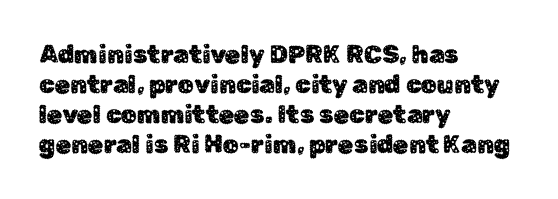
The image shows 25 px text type, upright; set left-aligned, line spacing 1.2x, normal letter spacing, not underlined.
